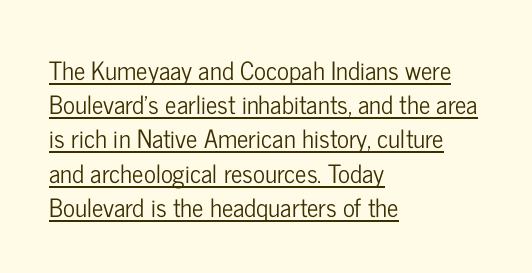
{"italic": "no", "underline": "yes", "align": "left", "line_spacing": "normal", "line_spacing_ratio": 1.37, "letter_spacing": "normal", "letter_spacing_em": 0.0, "glyph_px": 25}
